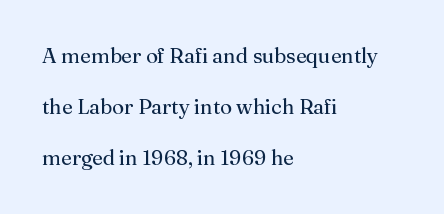
Q: Is the text bold? A: No.
Q: Is the text italic (slanted)? A: No, it is upright.
Q: Is the text underlined? A: No.
Q: How is the paragraph aligned? A: Left-aligned.
Q: Is the spacing between letters normal or unusually wide? A: Normal.
Q: Is the spacing between lines tight, normal or loose? A: Loose.
